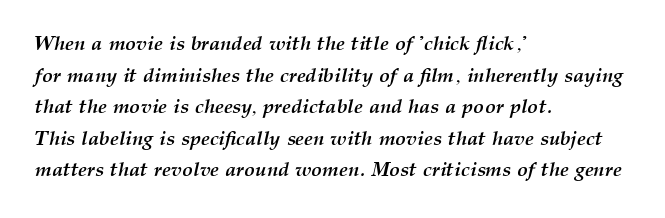
The image shows 20 px bold type, italic (leaning right); set left-aligned, normal line spacing (1.58x), normal letter spacing, not underlined.
